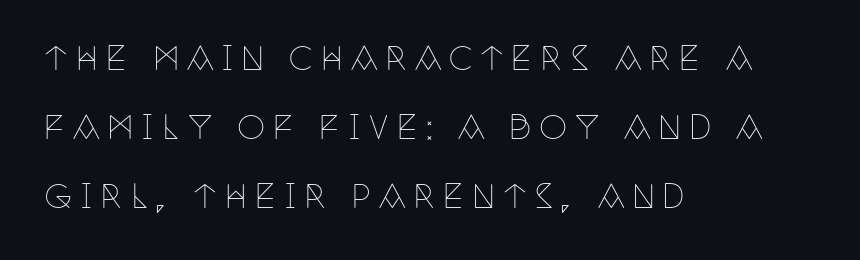
The image shows 32 px thin, condensed serif type, upright; set left-aligned, loose line spacing (2.16x), unusually wide letter spacing (+0.23 em), not underlined; low stroke contrast and a large x-height.
